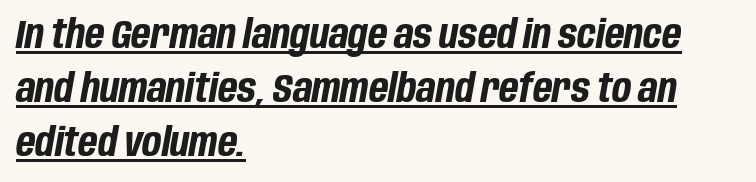
Short note: letters normally spaced. How would I describe the line gaps? Plain and ordinary. The words here are underlined. This sample is left-justified, so line endings fall wherever the words run out. The text carries the slant typical of an italic or oblique font. Notice how thick the strokes are: this is what a full bold looks like.
